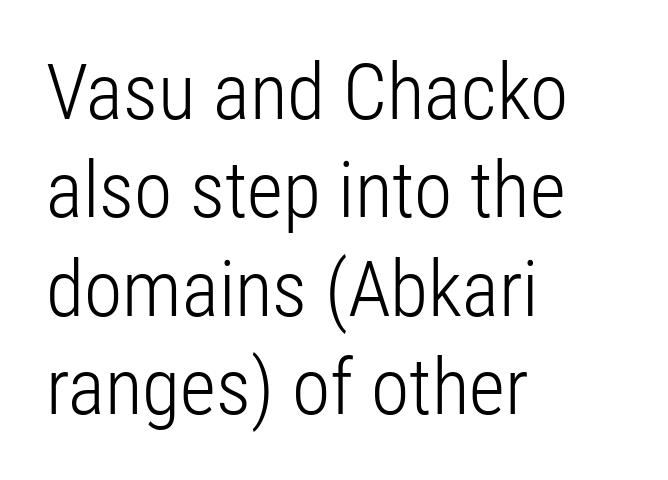
Q: Is the text bold? A: No.
Q: Is the text italic (slanted)? A: No, it is upright.
Q: Is the typeface a serif or a sans-serif typeface? A: Sans-serif.
Q: Is the text underlined? A: No.
Q: How is the paragraph aligned? A: Left-aligned.
Q: Is the spacing between letters normal or unusually wide? A: Normal.
Q: Is the spacing between lines tight, normal or loose? A: Normal.
Q: Width (condensed, normal, or wide)? A: Condensed.
Q: Stroke contrast? A: Low.
Q: x-height? A: Medium.
Q: Monospaced? A: No.
